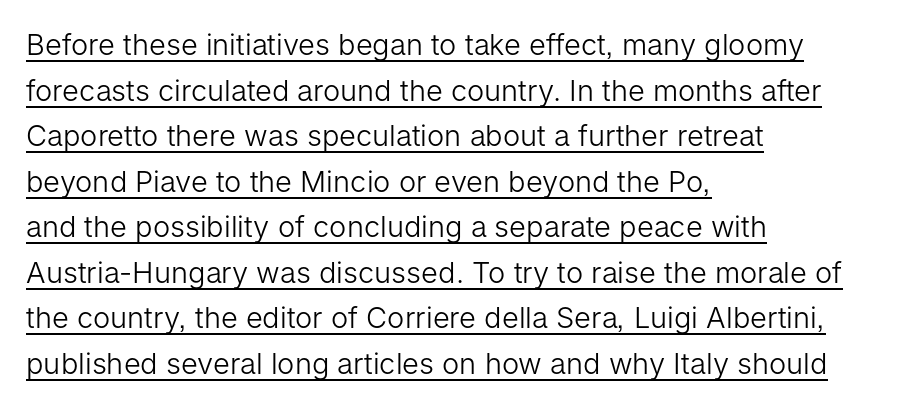
{"serif": "no", "italic": "no", "bold": "no", "weight": "light", "width": "normal", "stroke_contrast": "low", "x_height": "medium", "monospaced": "no", "underline": "yes", "align": "left", "line_spacing": "normal", "line_spacing_ratio": 1.57, "letter_spacing": "normal", "letter_spacing_em": 0.0, "glyph_px": 29}
